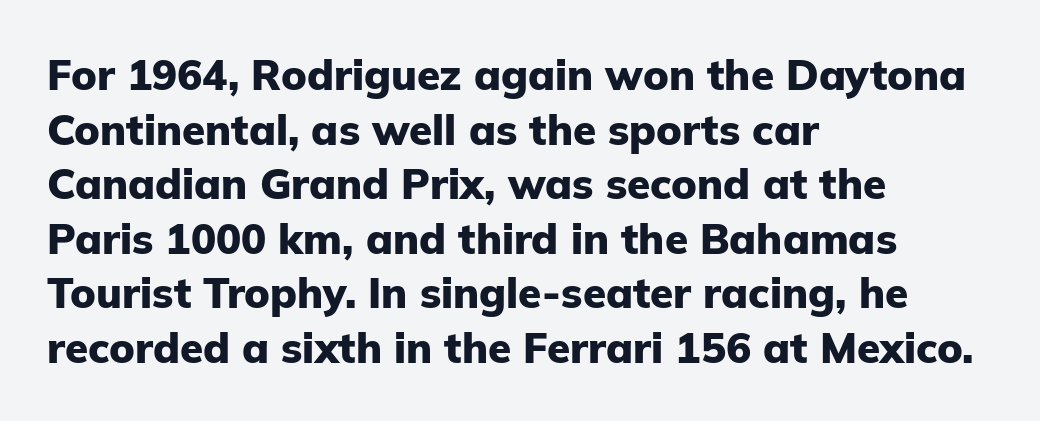
{"serif": "no", "italic": "no", "bold": "yes", "weight": "heavy", "width": "normal", "stroke_contrast": "low", "x_height": "medium", "monospaced": "no", "underline": "no", "align": "left", "line_spacing": "normal", "line_spacing_ratio": 1.3, "letter_spacing": "normal", "letter_spacing_em": 0.0, "glyph_px": 42}
